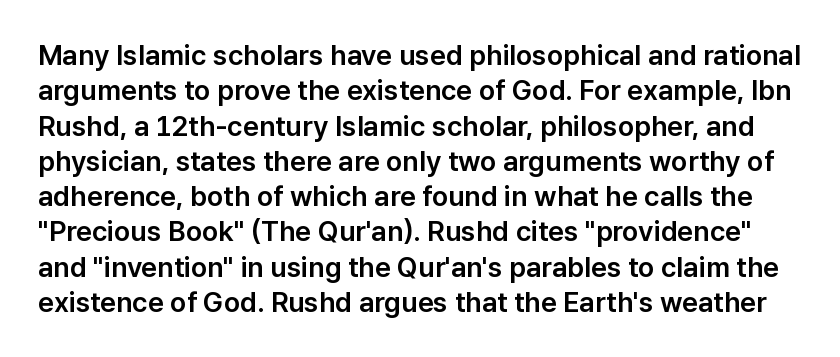
In terms of posture, this sample is upright. Think of a printed novel: that variable character pitch is what you see here. Words appear dense and cohesive because spacing is normal. Lines of text with bare space underneath. Is this a sans? Yes — the strokes have no serifs.
